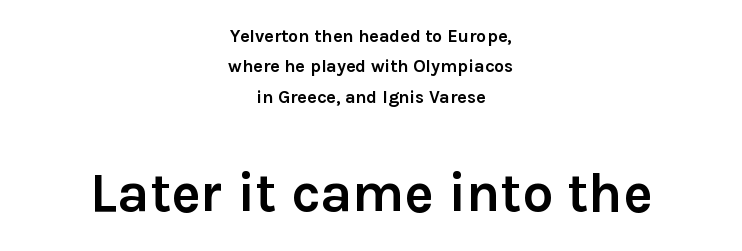
Heavy-handed strokes throughout: this text is bold. The letters advance in unequal steps, a hallmark of proportional type. Spacing between characters is what you'd get straight out of the box. Every stem runs plumb, perpendicular to the baseline. The line-height multiplier appears to be the usual default. These two chunks differ in scale, with the bottom chunk taking the larger measure.
